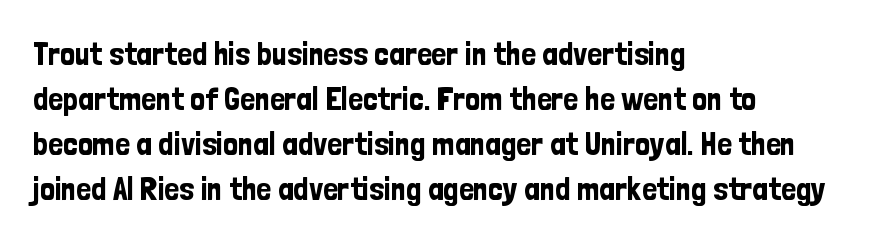
Each line starts at the same left margin while the right side varies. The letters stand straight up with perfectly vertical stems. The rendering shows plain stroke endings on the letterforms — a sans-serif design. How are the letters spaced? Ordinarily, with no added tracking. These lines are rendered in a variable-pitch font.
